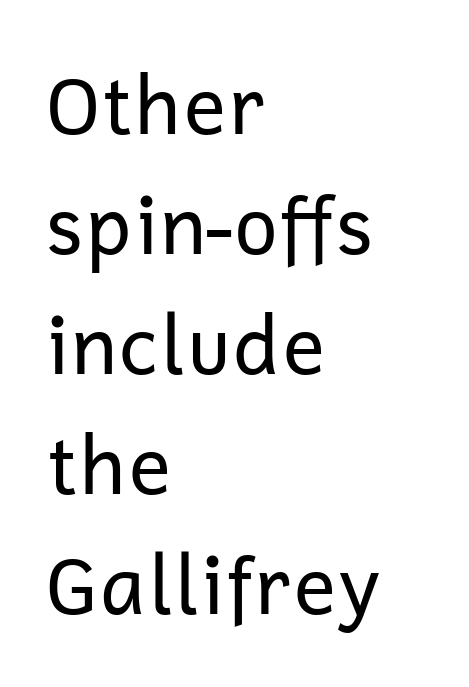
Nothing sits at the stroke ends, so this counts as sans-serif. This reads as an unemphasized weight, regular at the heaviest. Type without underlining. No italicization has been applied; the sample stays upright. The horizontal fit of the characters is conventional and even. Where is the straight margin? On the left.
